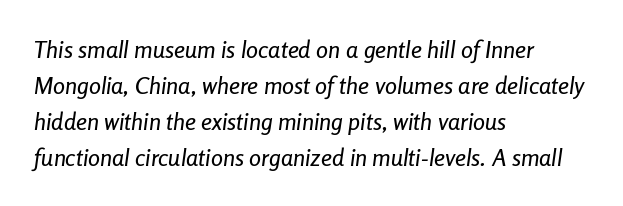
Q: Is the text italic (slanted)? A: Yes, it leans right by about 8 degrees.
Q: Is the text underlined? A: No.
Q: How is the paragraph aligned? A: Left-aligned.
Q: Is the spacing between letters normal or unusually wide? A: Normal.
Q: Is the spacing between lines tight, normal or loose? A: Normal.
